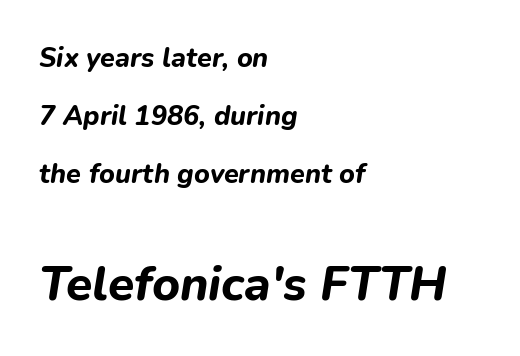
{"italic": "yes", "lean": "right", "slant_degrees": 9, "bold": "yes", "weight": "bold", "width": "normal", "stroke_contrast": "low", "x_height": "medium", "monospaced": "no", "underline": "no", "align": "left", "line_spacing": "loose", "line_spacing_ratio": 2.14, "letter_spacing": "normal", "letter_spacing_em": 0.0, "larger_block": "second", "size_ratio": 1.78, "glyph_px": 48}
